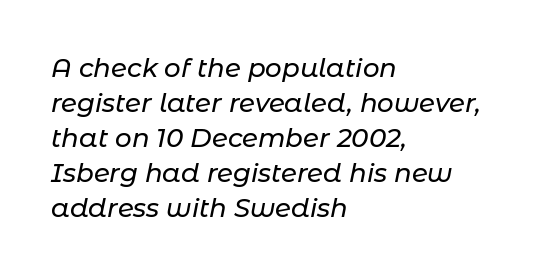
{"italic": "yes", "lean": "right", "slant_degrees": 11, "underline": "no", "align": "left", "line_spacing": "normal", "line_spacing_ratio": 1.35, "letter_spacing": "normal", "letter_spacing_em": 0.0, "glyph_px": 26}
